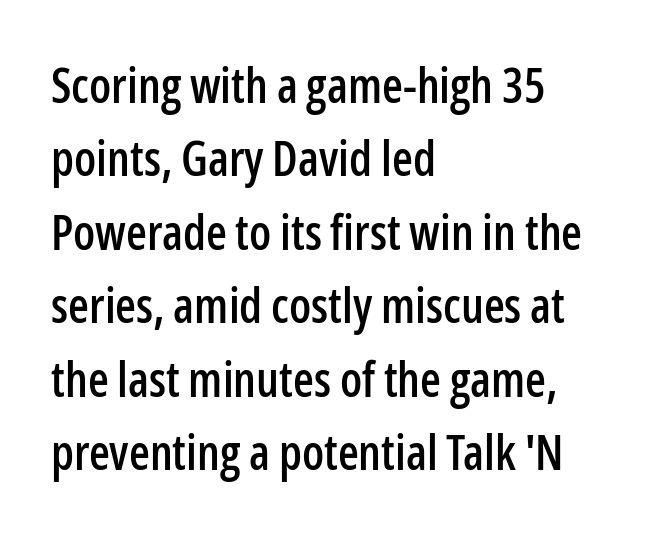
The image shows 48 px condensed sans-serif type, upright; set left-aligned, normal line spacing (1.53x), normal letter spacing, not underlined; low stroke contrast and a medium x-height.
